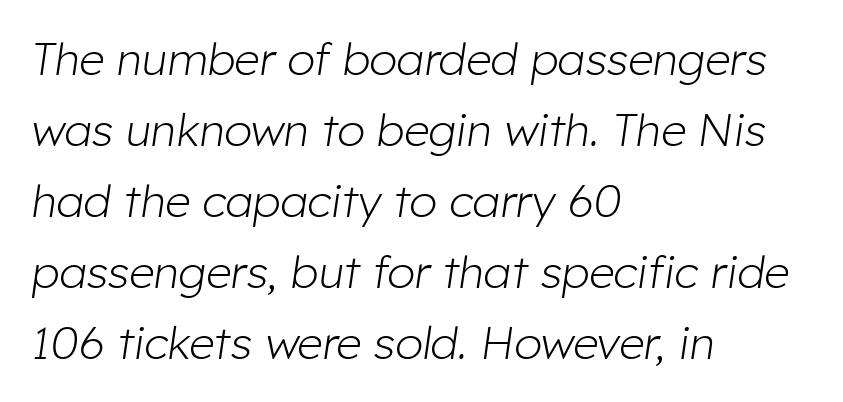
{"italic": "yes", "lean": "right", "slant_degrees": 8, "bold": "no", "weight": "light", "width": "normal", "stroke_contrast": "low", "x_height": "medium", "monospaced": "no", "underline": "no", "align": "left", "line_spacing": "normal", "line_spacing_ratio": 1.58, "letter_spacing": "normal", "letter_spacing_em": 0.0, "glyph_px": 45}
